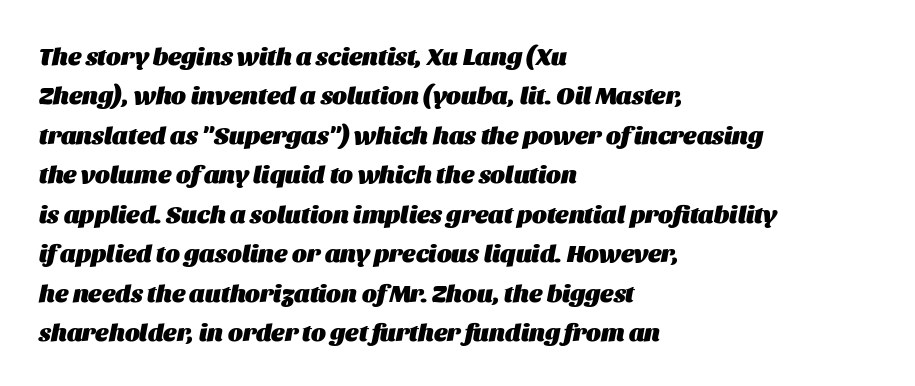
Unmarked baselines from the first word to the last. Compared with typical paragraphs, the rows here are spaced about the same. Look at the tracking — it's just the regular setting, nothing added. The characters look thick and weighty, a clear bold.
